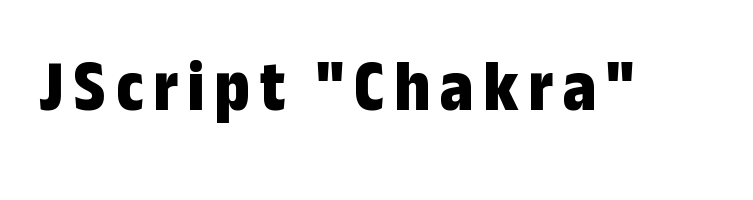
The image shows 72 px bold, condensed sans-serif type, upright; set not underlined; low stroke contrast and a medium x-height.
